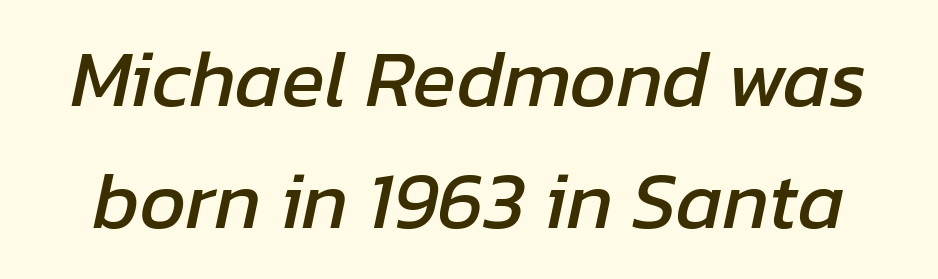
Q: Is the text italic (slanted)? A: Yes, it leans right by about 12 degrees.
Q: Is the text underlined? A: No.
Q: Is the spacing between letters normal or unusually wide? A: Normal.
Q: Is the spacing between lines tight, normal or loose? A: Normal.
Q: Width (condensed, normal, or wide)? A: Normal.
Q: Stroke contrast? A: Low.
Q: x-height? A: Medium.
Q: Monospaced? A: No.
